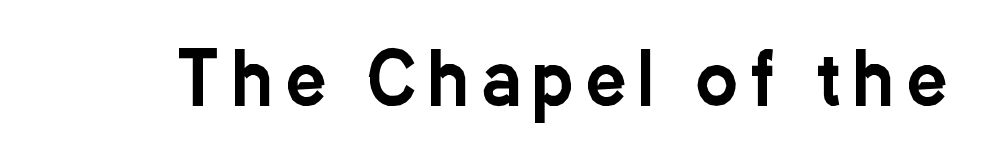
{"serif": "no", "italic": "no", "width": "condensed", "stroke_contrast": "low", "x_height": "medium", "monospaced": "no", "underline": "no", "glyph_px": 70}
